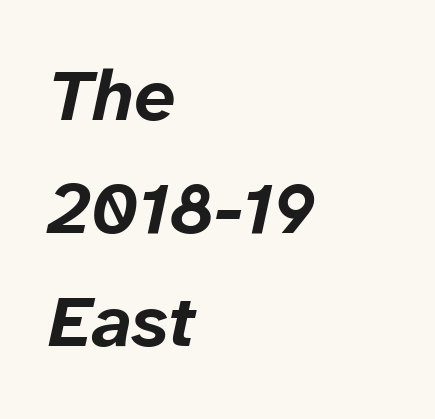
Q: Is the text bold? A: Yes.
Q: Is the text italic (slanted)? A: Yes, it leans right by about 12 degrees.
Q: Is the text underlined? A: No.
Q: How is the paragraph aligned? A: Left-aligned.
Q: Is the spacing between letters normal or unusually wide? A: Normal.
Q: Is the spacing between lines tight, normal or loose? A: Normal.
Q: Width (condensed, normal, or wide)? A: Normal.
Q: Stroke contrast? A: Low.
Q: x-height? A: Medium.
Q: Monospaced? A: No.
